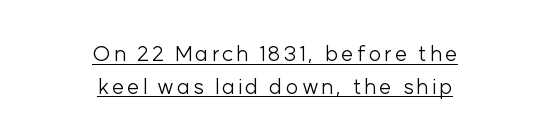
{"italic": "no", "bold": "no", "underline": "yes", "align": "center", "line_spacing": "normal", "line_spacing_ratio": 1.48, "glyph_px": 22}
